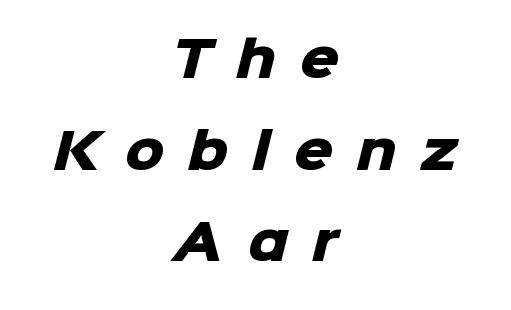
Q: Is the text bold? A: Yes.
Q: Is the typeface a serif or a sans-serif typeface? A: Sans-serif.
Q: Is the text underlined? A: No.
Q: How is the paragraph aligned? A: Centered.
Q: Is the spacing between letters normal or unusually wide? A: Unusually wide.
Q: Width (condensed, normal, or wide)? A: Normal.
Q: Stroke contrast? A: Low.
Q: x-height? A: Medium.
Q: Monospaced? A: No.
